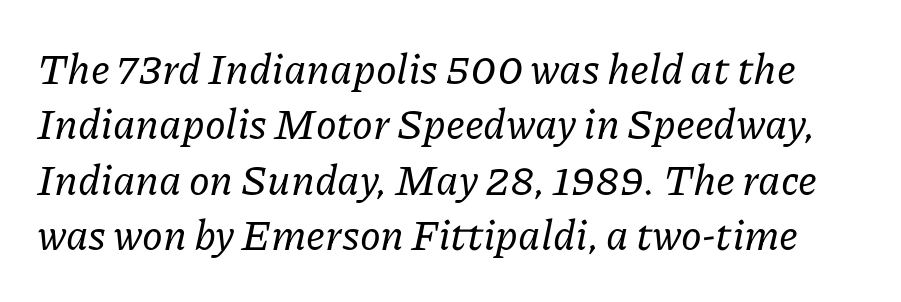
The vertical gap from one line to the next is medium. Yep, those are serifs on the letters. Plain, unruled lines of type. Each word holds together tightly as a unit, with standard inter-letter gaps.
